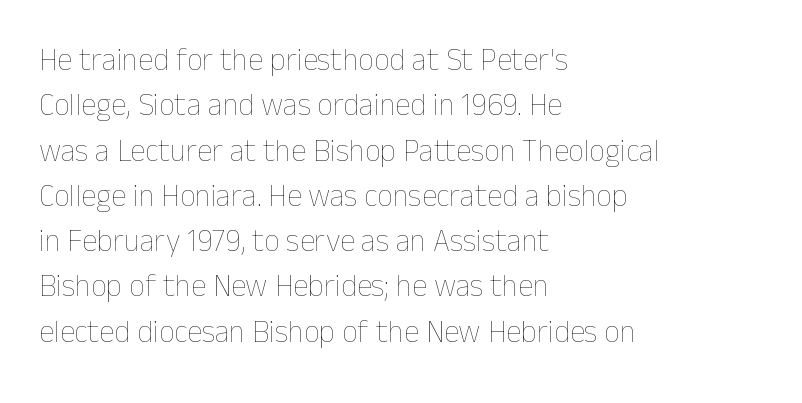
The image shows 31 px thin type, upright; set left-aligned, normal line spacing (1.46x), normal letter spacing, not underlined; low stroke contrast and a medium x-height.
